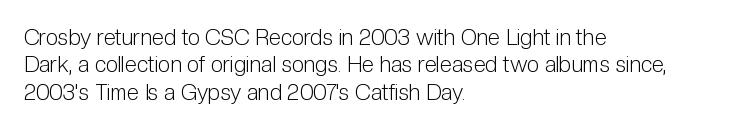
Q: Is the text bold? A: No.
Q: Is the text italic (slanted)? A: No, it is upright.
Q: Is the text underlined? A: No.
Q: How is the paragraph aligned? A: Left-aligned.
Q: Is the spacing between letters normal or unusually wide? A: Normal.
